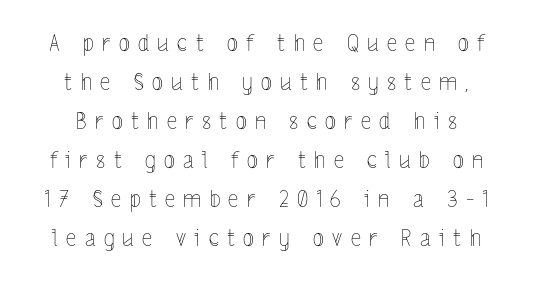
Rows of type keep a routine distance in the vertical direction. Words float on clear page, feet unadorned. You can tell it's not italic because the verticals are truly vertical. The cut favours lightness, reaching ordinary text weight at its darkest. The gaps between neighbouring characters are conspicuously large.
